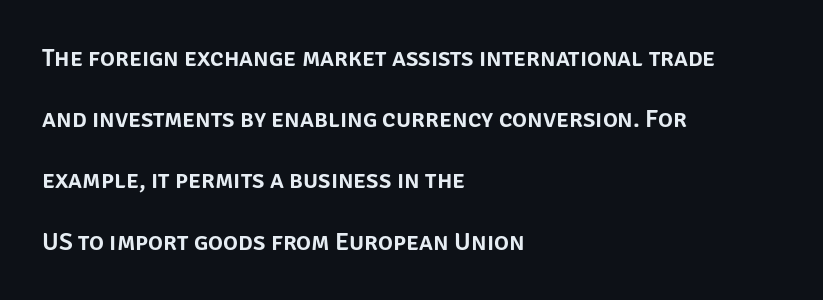
The image shows 25 px text type, upright; set left-aligned, loose line spacing (2.45x), normal letter spacing, not underlined.
